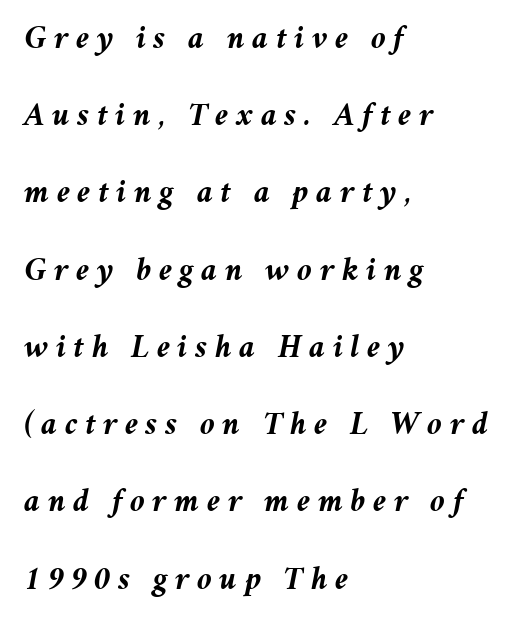
Q: Is the text bold? A: Yes.
Q: Is the text italic (slanted)? A: Yes, it leans right by about 11 degrees.
Q: Is the text underlined? A: No.
Q: How is the paragraph aligned? A: Left-aligned.
Q: Is the spacing between letters normal or unusually wide? A: Unusually wide.
Q: Is the spacing between lines tight, normal or loose? A: Loose.
Q: Width (condensed, normal, or wide)? A: Normal.
Q: Stroke contrast? A: Medium.
Q: x-height? A: Medium.
Q: Monospaced? A: No.
